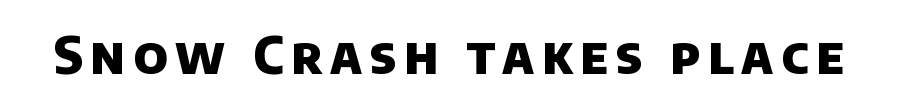
Q: Is the text bold? A: Yes.
Q: Is the typeface a serif or a sans-serif typeface? A: Sans-serif.
Q: Is the text underlined? A: No.
Q: Width (condensed, normal, or wide)? A: Normal.
Q: Stroke contrast? A: Low.
Q: x-height? A: Large.
Q: Monospaced? A: No.
